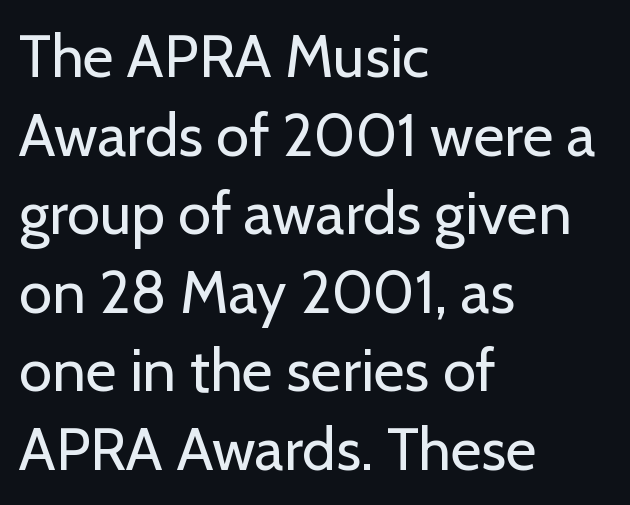
{"serif": "no", "italic": "no", "bold": "no", "weight": "regular", "width": "normal", "stroke_contrast": "low", "x_height": "medium", "monospaced": "no", "underline": "no", "align": "left", "line_spacing": "normal", "line_spacing_ratio": 1.31, "letter_spacing": "normal", "letter_spacing_em": 0.0, "glyph_px": 60}
